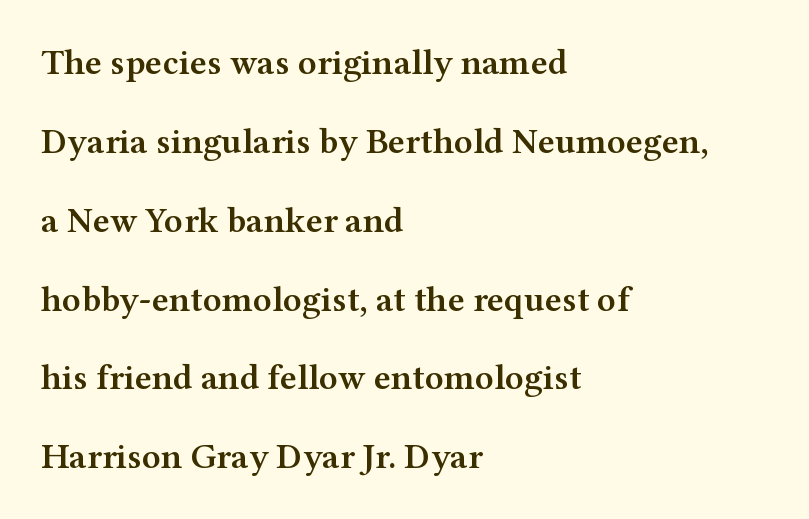
The words here are not underlined. Honestly, the rows look like they've been pulled way apart. Proportional: the letters do not fall into vertical columns. A student would call this left alignment; a typographer would say flush left, rag right. The letterforms sit shoulder to shoulder at normal distance.
